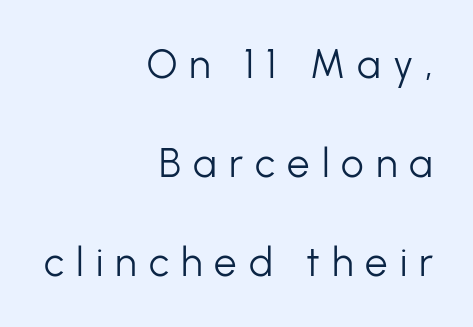
{"serif": "no", "italic": "no", "bold": "no", "weight": "light", "width": "normal", "stroke_contrast": "low", "x_height": "medium", "monospaced": "no", "underline": "no", "align": "right", "line_spacing": "loose", "line_spacing_ratio": 2.48, "letter_spacing": "wide", "letter_spacing_em": 0.3, "glyph_px": 40}
